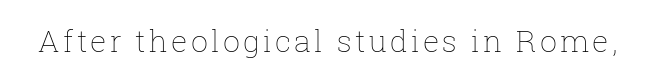
The image shows 30 px thin type, upright; set not underlined; low stroke contrast and a medium x-height.
